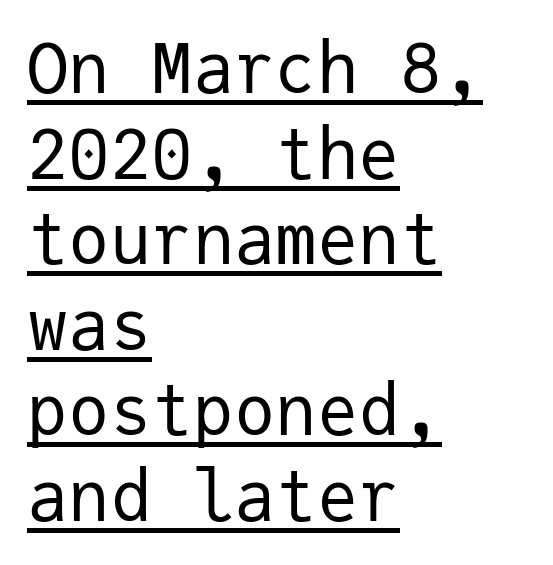
Q: Is the text bold? A: No.
Q: Is the text italic (slanted)? A: No, it is upright.
Q: Is the typeface a serif or a sans-serif typeface? A: Sans-serif.
Q: Is the text underlined? A: Yes.
Q: How is the paragraph aligned? A: Left-aligned.
Q: Is the spacing between letters normal or unusually wide? A: Normal.
Q: Width (condensed, normal, or wide)? A: Normal.
Q: Stroke contrast? A: Low.
Q: x-height? A: Medium.
Q: Monospaced? A: Yes.
